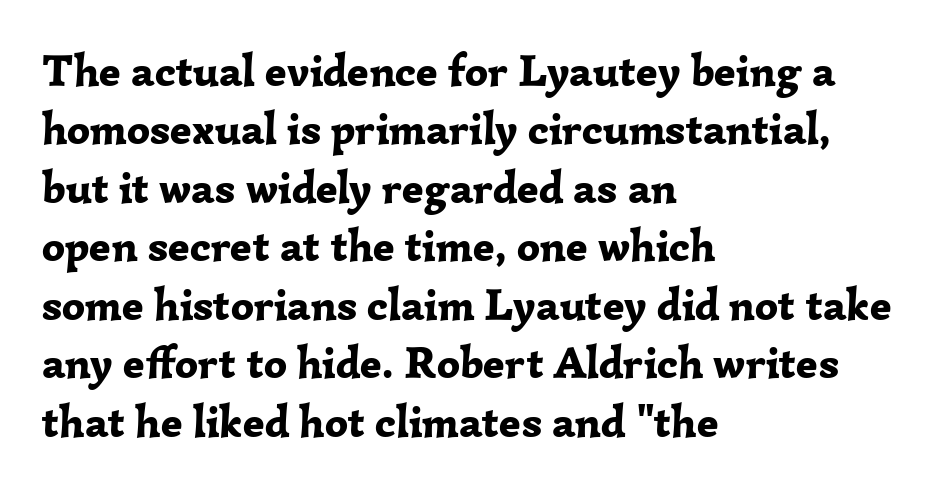
{"serif": "yes", "italic": "no", "bold": "yes", "weight": "bold", "width": "normal", "stroke_contrast": "low", "x_height": "medium", "monospaced": "no", "underline": "no", "align": "left", "line_spacing": "normal", "line_spacing_ratio": 1.3, "letter_spacing": "normal", "letter_spacing_em": 0.0, "glyph_px": 45}
